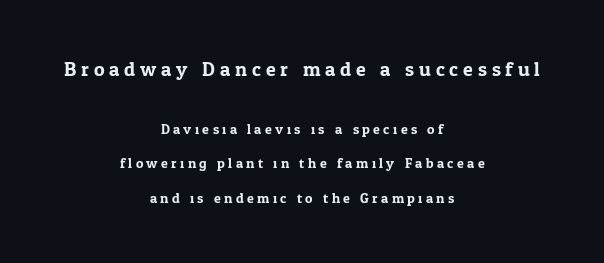
{"italic": "no", "underline": "no", "align": "center", "line_spacing": "loose", "line_spacing_ratio": 2.45, "letter_spacing": "wide", "letter_spacing_em": 0.24, "larger_block": "first", "size_ratio": 1.43, "glyph_px": 20}
